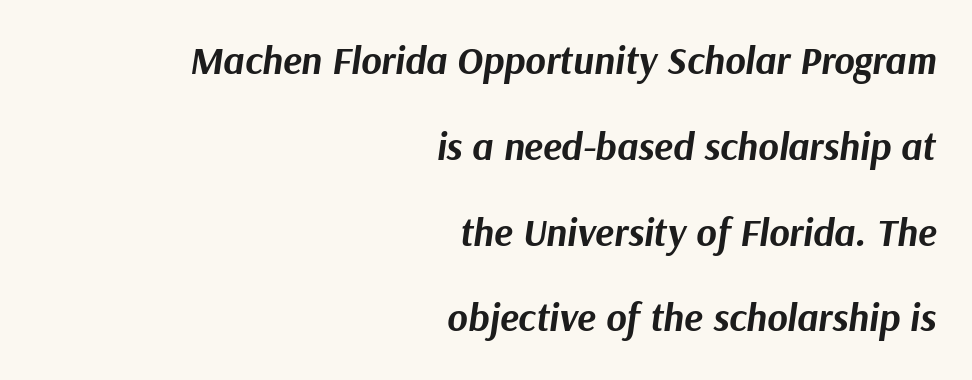
{"italic": "yes", "lean": "right", "slant_degrees": 9, "bold": "yes", "weight": "bold", "width": "normal", "stroke_contrast": "medium", "x_height": "medium", "monospaced": "no", "underline": "no", "align": "right", "line_spacing": "loose", "line_spacing_ratio": 2.2, "letter_spacing": "normal", "letter_spacing_em": 0.0, "glyph_px": 39}
